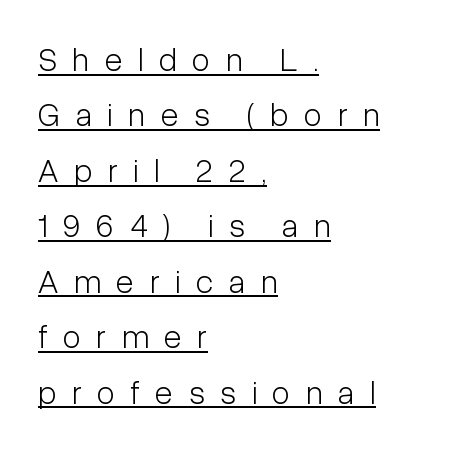
{"serif": "no", "italic": "no", "bold": "no", "weight": "light", "width": "condensed", "stroke_contrast": "low", "x_height": "medium", "monospaced": "no", "underline": "yes", "align": "left", "line_spacing": "normal", "line_spacing_ratio": 1.68, "letter_spacing": "wide", "letter_spacing_em": 0.47, "glyph_px": 33}
